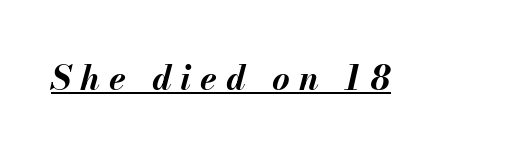
Characters follow at a spacing far wider than the type designer built in. The text carries the slant typical of an italic or oblique font. This sample has the flowing, uneven cadence of proportional lettering. You'd pick this weight for a headline — it's a proper bold. Underlined type.
